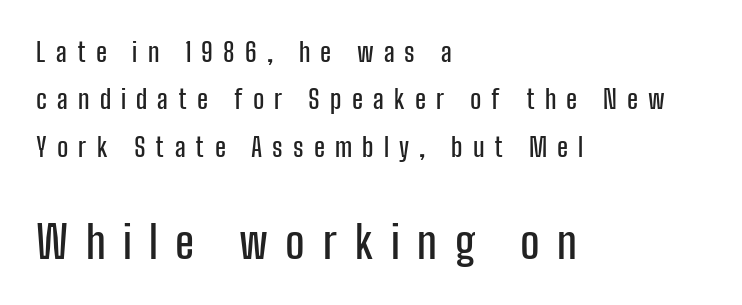
Grotesque or geometric, the face here clearly has no serifs. The typesetter chose a ragged-right arrangement here. The composition opens small and finishes big. In terms of letterspacing, this is a distinctly airy, spread setting. Bare-footed words on every line.
